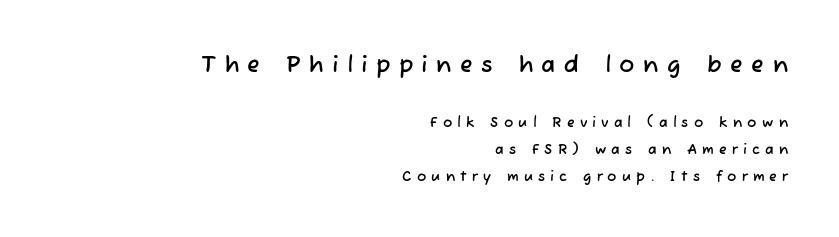
The image shows 23 px text type; set right-aligned, loose line spacing (1.93x), unusually wide letter spacing (+0.37 em), not underlined; the first (top) block is 1.64x larger.
